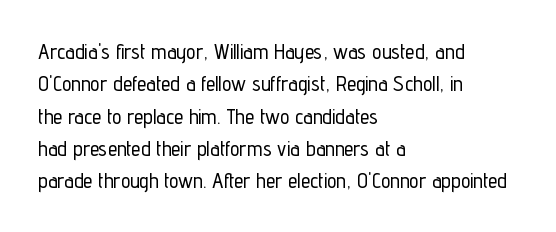
{"italic": "no", "underline": "no", "align": "left", "line_spacing": "normal", "line_spacing_ratio": 1.54, "letter_spacing": "normal", "letter_spacing_em": 0.0, "glyph_px": 21}
